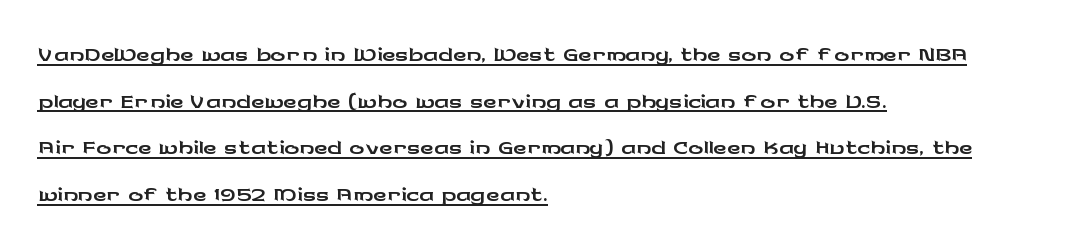
{"serif": "no", "italic": "no", "width": "wide", "stroke_contrast": "low", "x_height": "medium", "monospaced": "no", "underline": "yes", "align": "left", "line_spacing": "normal", "line_spacing_ratio": 1.26, "letter_spacing": "normal", "letter_spacing_em": 0.0, "glyph_px": 37}
